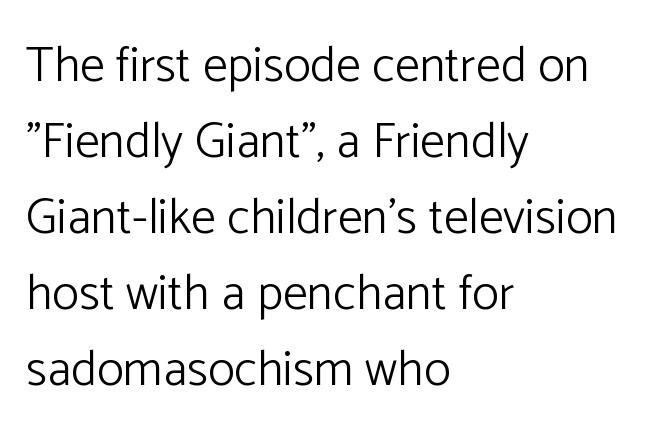
Q: Is the text bold? A: No.
Q: Is the text italic (slanted)? A: No, it is upright.
Q: Is the typeface a serif or a sans-serif typeface? A: Sans-serif.
Q: Is the text underlined? A: No.
Q: How is the paragraph aligned? A: Left-aligned.
Q: Is the spacing between letters normal or unusually wide? A: Normal.
Q: Is the spacing between lines tight, normal or loose? A: Normal.
Q: Width (condensed, normal, or wide)? A: Normal.
Q: Stroke contrast? A: Low.
Q: x-height? A: Medium.
Q: Monospaced? A: No.
